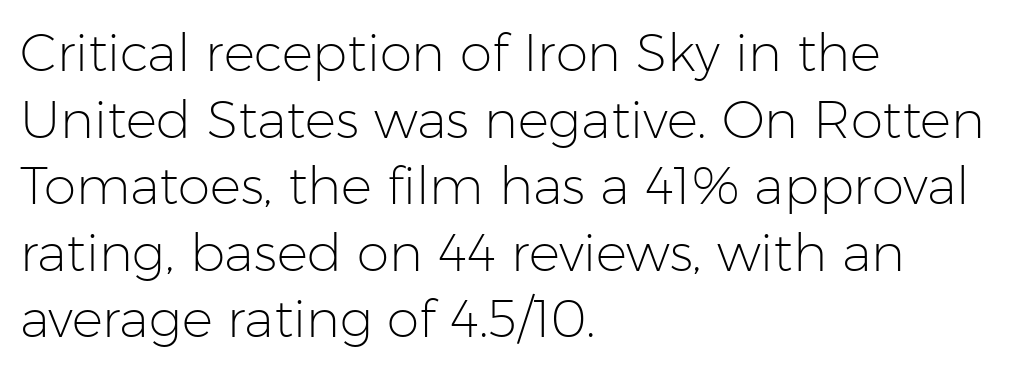
This sample uses a sans-serif face. Just letters on the line, the space beneath them empty. Here the designer chose a conventional face with non-uniform glyph widths. Observe the ordinary spacing: letters are neighbours, not strangers. This is roman type, the default non-slanted kind. Honestly, the row spacing looks completely unremarkable.
